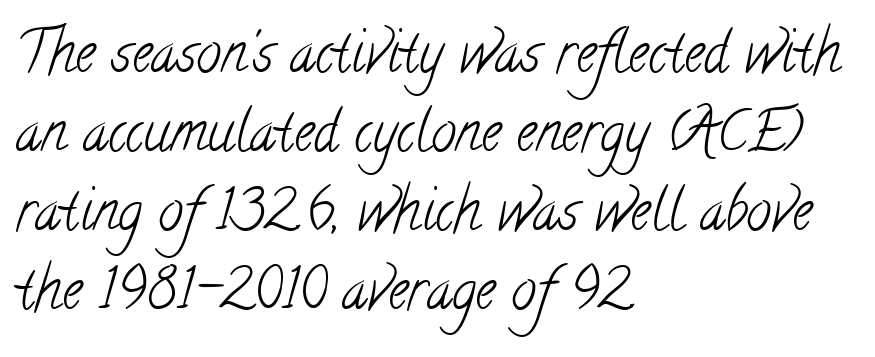
{"bold": "no", "weight": "light", "width": "condensed", "stroke_contrast": "low", "x_height": "small", "monospaced": "no", "underline": "no", "align": "left", "line_spacing": "normal", "line_spacing_ratio": 1.41, "letter_spacing": "normal", "letter_spacing_em": 0.0, "glyph_px": 56}
